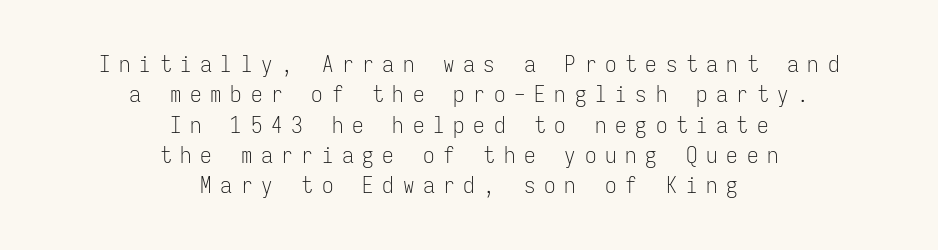
The designer left line spacing at the default. Descenders hang freely into open space. The paragraph shown floats in the horizontal middle. Characters follow at a spacing far wider than the type designer built in. A quiet, ordinary-to-light weight characterises the typeface. A roman cut, with each character standing at attention.
